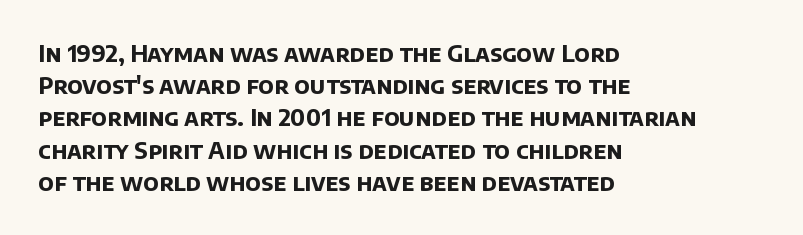
The paragraph shown leans on its left margin. The block of text has a typical density, with ordinary space between rows. Tracking value appears to be zero — textbook default spacing. Nobody drew a line under any word here. The typesetting leans heavy: a genuine bold.
